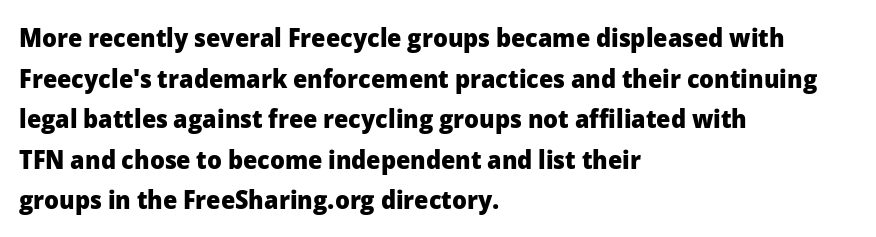
{"italic": "no", "bold": "yes", "underline": "no", "align": "left", "line_spacing": "normal", "line_spacing_ratio": 1.56, "letter_spacing": "normal", "letter_spacing_em": 0.0, "glyph_px": 26}
